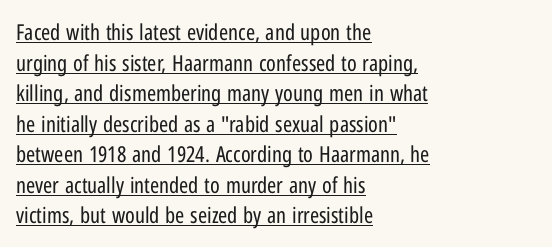
The font is comparable to plain body text, perhaps lighter. A baseline rule has been typeset under these characters. A classic flush-left, rag-right setting is used for this passage. A normal amount of white space separates one row of letters from the next. Students, note that the glyphs here touch the page at normal intervals. Italic: no, the glyphs are upright roman.
